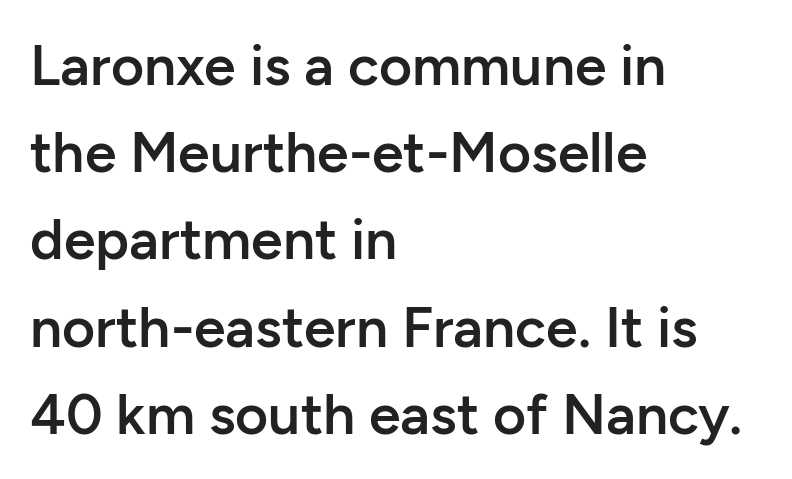
{"serif": "no", "italic": "no", "bold": "semi", "weight": "semibold", "width": "normal", "stroke_contrast": "low", "x_height": "medium", "monospaced": "no", "underline": "no", "align": "left", "line_spacing": "normal", "line_spacing_ratio": 1.53, "letter_spacing": "normal", "letter_spacing_em": 0.0, "glyph_px": 57}
